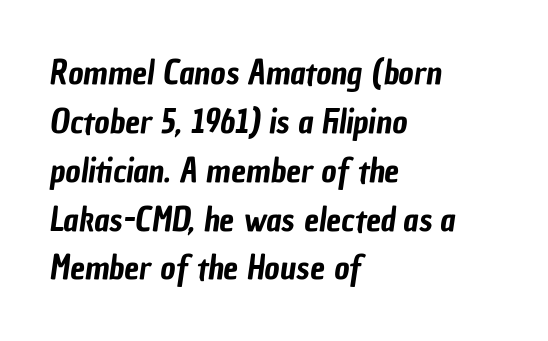
{"serif": "no", "width": "condensed", "stroke_contrast": "low", "x_height": "medium", "monospaced": "no", "underline": "no", "align": "left", "line_spacing": "normal", "line_spacing_ratio": 1.48, "letter_spacing": "normal", "letter_spacing_em": 0.0, "glyph_px": 33}
